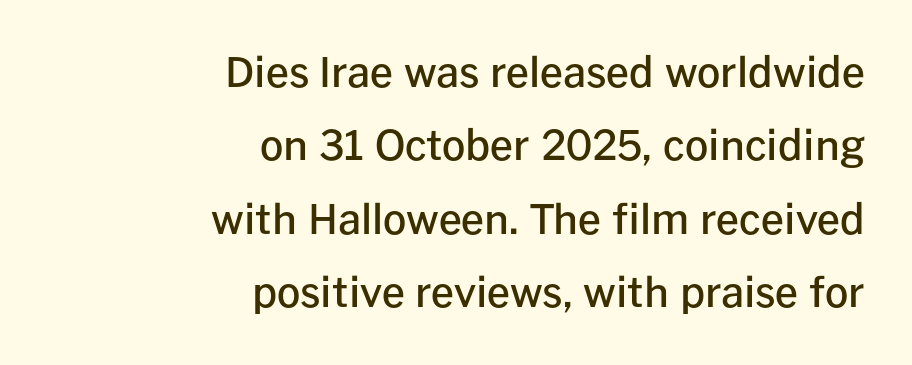
{"serif": "no", "italic": "no", "bold": "semi", "weight": "semibold", "width": "normal", "stroke_contrast": "low", "x_height": "medium", "monospaced": "no", "underline": "no", "align": "right", "line_spacing_ratio": 1.79, "letter_spacing": "normal", "letter_spacing_em": 0.0, "glyph_px": 41}
